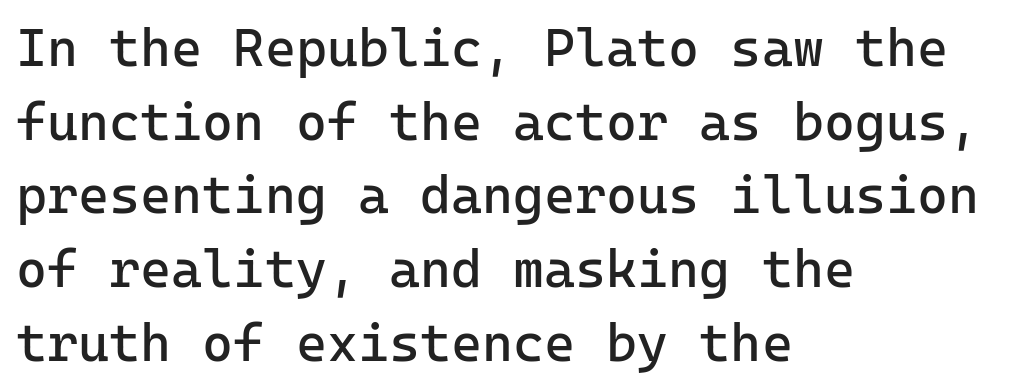
Q: Is the text bold? A: No.
Q: Is the text italic (slanted)? A: No, it is upright.
Q: Is the typeface a serif or a sans-serif typeface? A: Sans-serif.
Q: Is the text underlined? A: No.
Q: How is the paragraph aligned? A: Left-aligned.
Q: Is the spacing between letters normal or unusually wide? A: Normal.
Q: Is the spacing between lines tight, normal or loose? A: Normal.
Q: Width (condensed, normal, or wide)? A: Normal.
Q: Stroke contrast? A: Low.
Q: x-height? A: Medium.
Q: Monospaced? A: Yes.
